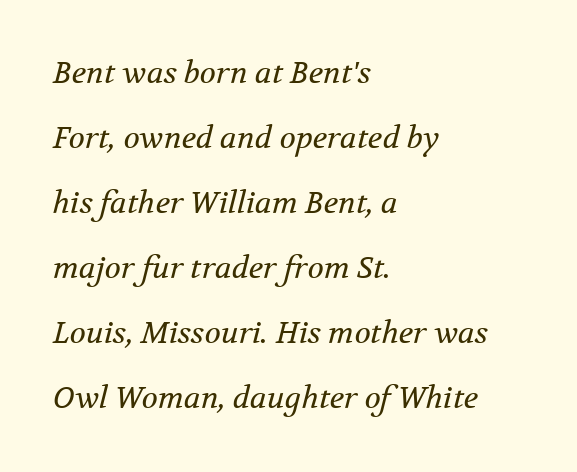
{"serif": "yes", "italic": "yes", "lean": "right", "slant_degrees": 12, "bold": "no", "weight": "regular", "width": "normal", "stroke_contrast": "medium", "x_height": "medium", "monospaced": "no", "underline": "no", "align": "left", "line_spacing": "loose", "line_spacing_ratio": 2.17, "letter_spacing": "normal", "letter_spacing_em": 0.0, "glyph_px": 30}
